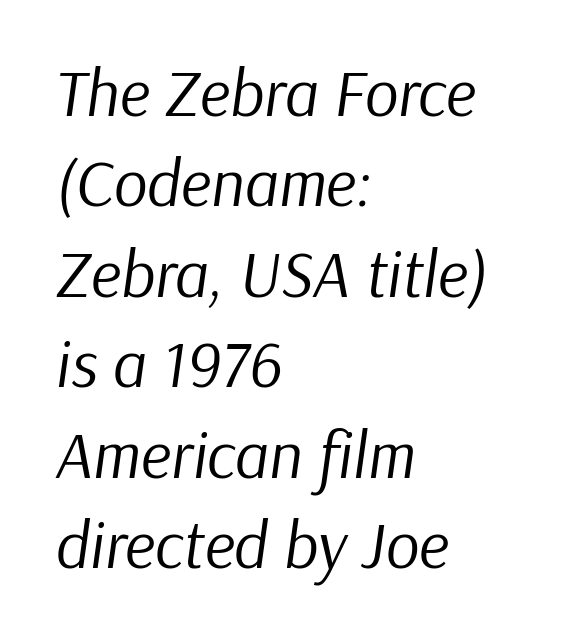
Q: Is the text bold? A: No.
Q: Is the text italic (slanted)? A: Yes, it leans right by about 9 degrees.
Q: Is the text underlined? A: No.
Q: How is the paragraph aligned? A: Left-aligned.
Q: Is the spacing between letters normal or unusually wide? A: Normal.
Q: Is the spacing between lines tight, normal or loose? A: Normal.
Q: Width (condensed, normal, or wide)? A: Normal.
Q: Stroke contrast? A: Low.
Q: x-height? A: Medium.
Q: Monospaced? A: No.
